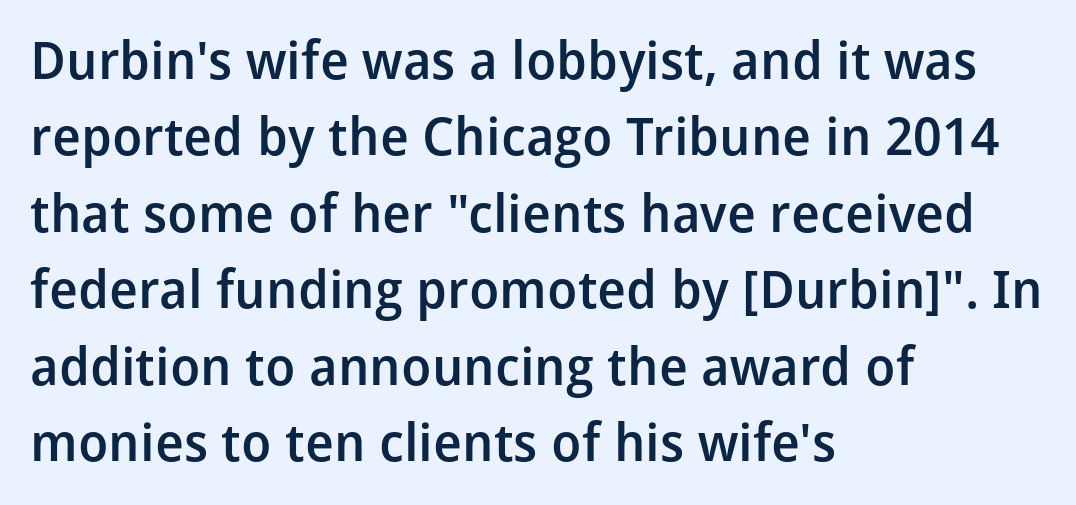
Q: Is the text bold? A: Semi-bold.
Q: Is the text italic (slanted)? A: No, it is upright.
Q: Is the typeface a serif or a sans-serif typeface? A: Sans-serif.
Q: Is the text underlined? A: No.
Q: How is the paragraph aligned? A: Left-aligned.
Q: Is the spacing between letters normal or unusually wide? A: Normal.
Q: Is the spacing between lines tight, normal or loose? A: Normal.
Q: Width (condensed, normal, or wide)? A: Normal.
Q: Stroke contrast? A: Low.
Q: x-height? A: Medium.
Q: Monospaced? A: No.
